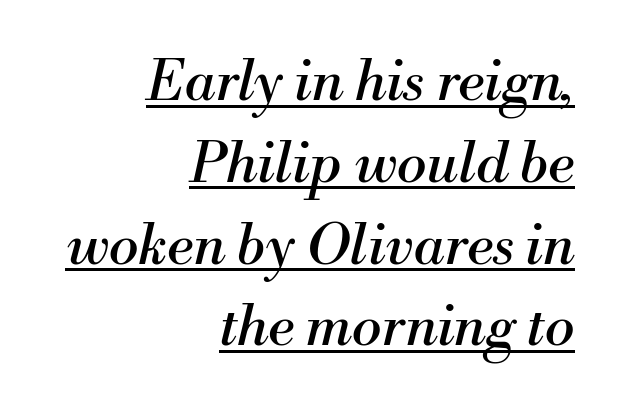
Q: Is the text bold? A: No.
Q: Is the text italic (slanted)? A: Yes, it leans right by about 13 degrees.
Q: Is the typeface a serif or a sans-serif typeface? A: Serif.
Q: Is the text underlined? A: Yes.
Q: How is the paragraph aligned? A: Right-aligned.
Q: Is the spacing between letters normal or unusually wide? A: Normal.
Q: Is the spacing between lines tight, normal or loose? A: Normal.
Q: Width (condensed, normal, or wide)? A: Normal.
Q: Stroke contrast? A: Medium.
Q: x-height? A: Small.
Q: Monospaced? A: No.
